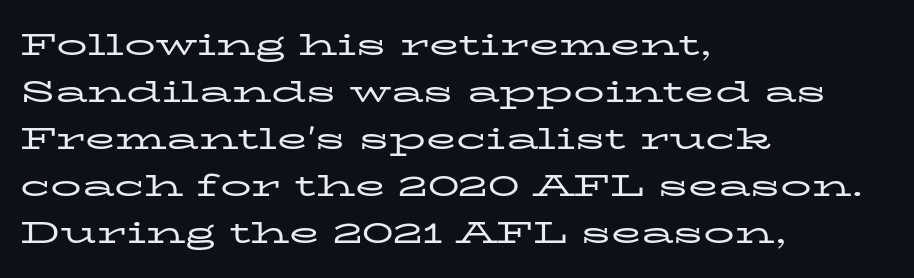
Q: Is the text bold? A: No.
Q: Is the text italic (slanted)? A: No, it is upright.
Q: Is the typeface a serif or a sans-serif typeface? A: Serif.
Q: Is the text underlined? A: No.
Q: How is the paragraph aligned? A: Left-aligned.
Q: Is the spacing between letters normal or unusually wide? A: Normal.
Q: Is the spacing between lines tight, normal or loose? A: Normal.
Q: Width (condensed, normal, or wide)? A: Wide.
Q: Stroke contrast? A: Low.
Q: x-height? A: Medium.
Q: Monospaced? A: No.
